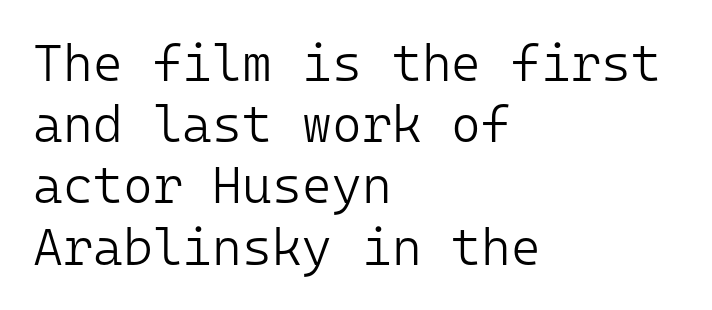
In terms of letterform style, serifs are entirely absent. You could count columns in this text — the font is strictly monospaced. Decoration check: the copy has no underline. The passage is arranged the way most books set body copy — flush left.
